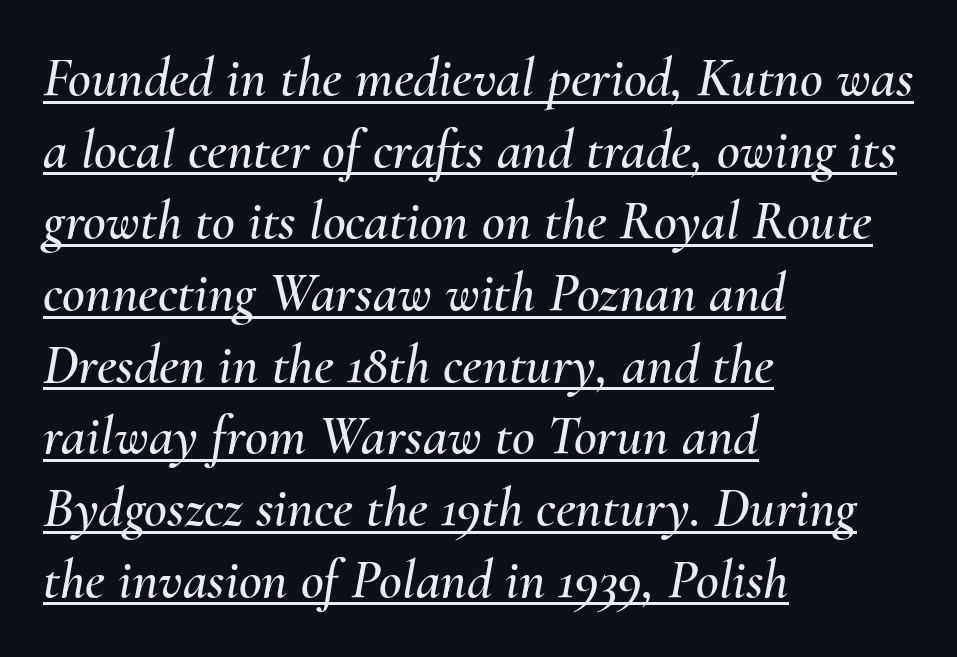
The image shows 56 px text type, italic (leaning right); set left-aligned, normal line spacing (1.28x), normal letter spacing, underlined; medium stroke contrast and a small x-height.
